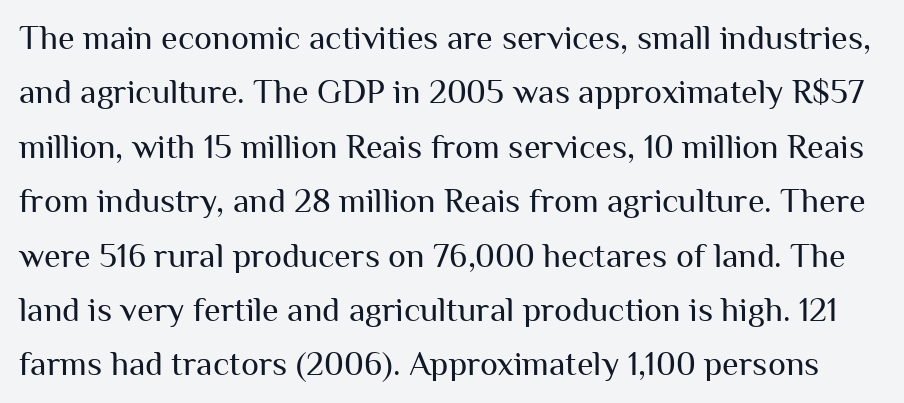
Q: Is the text bold? A: No.
Q: Is the text italic (slanted)? A: No, it is upright.
Q: Is the typeface a serif or a sans-serif typeface? A: Sans-serif.
Q: Is the text underlined? A: No.
Q: Is the spacing between letters normal or unusually wide? A: Normal.
Q: Is the spacing between lines tight, normal or loose? A: Normal.
Q: Width (condensed, normal, or wide)? A: Normal.
Q: Stroke contrast? A: Medium.
Q: x-height? A: Medium.
Q: Monospaced? A: No.
